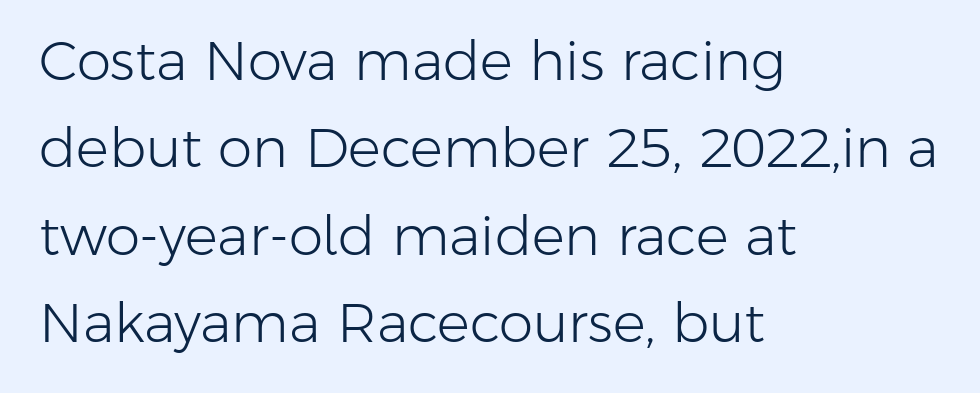
The image shows 55 px light sans-serif type, upright; set left-aligned, normal line spacing (1.59x), normal letter spacing, not underlined; low stroke contrast and a medium x-height.
